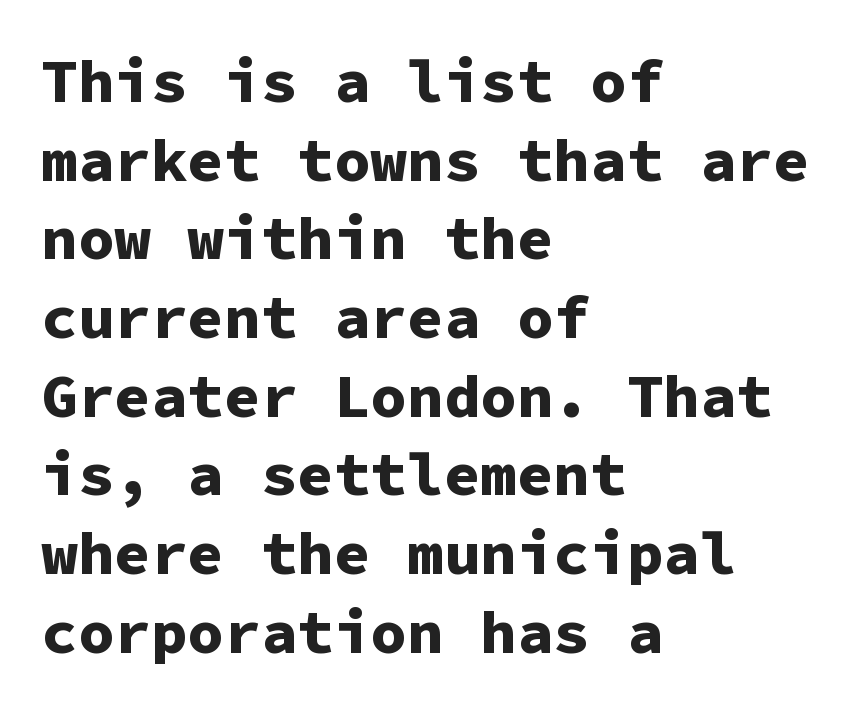
{"serif": "no", "italic": "no", "bold": "yes", "weight": "bold", "width": "normal", "stroke_contrast": "low", "x_height": "medium", "monospaced": "yes", "underline": "no", "align": "left", "line_spacing": "normal", "line_spacing_ratio": 1.29, "letter_spacing": "normal", "letter_spacing_em": 0.0, "glyph_px": 61}
